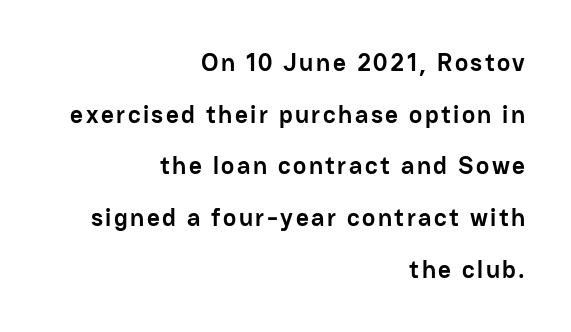
Q: Is the text bold? A: Yes.
Q: Is the text italic (slanted)? A: No, it is upright.
Q: Is the text underlined? A: No.
Q: How is the paragraph aligned? A: Right-aligned.
Q: Is the spacing between lines tight, normal or loose? A: Loose.
